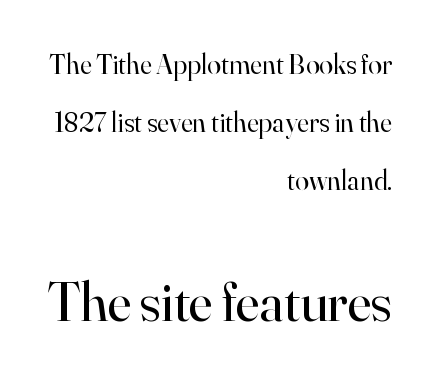
The image shows 56 px regular-weight serif type, upright; set right-aligned, loose line spacing (2.08x), normal letter spacing, not underlined; the second (bottom) block is 2.0x larger; high stroke contrast and a small x-height.
